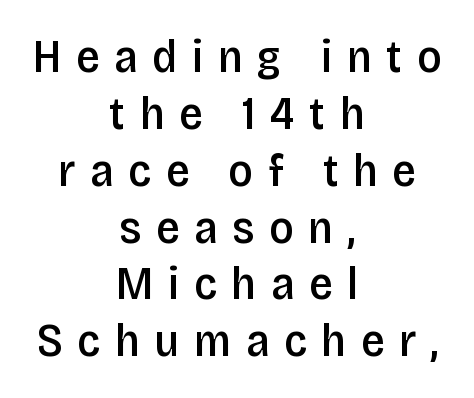
{"serif": "no", "italic": "no", "bold": "semi", "weight": "semibold", "width": "condensed", "stroke_contrast": "low", "x_height": "large", "monospaced": "no", "underline": "no", "align": "center", "line_spacing_ratio": 1.21, "letter_spacing": "wide", "letter_spacing_em": 0.31, "glyph_px": 47}
